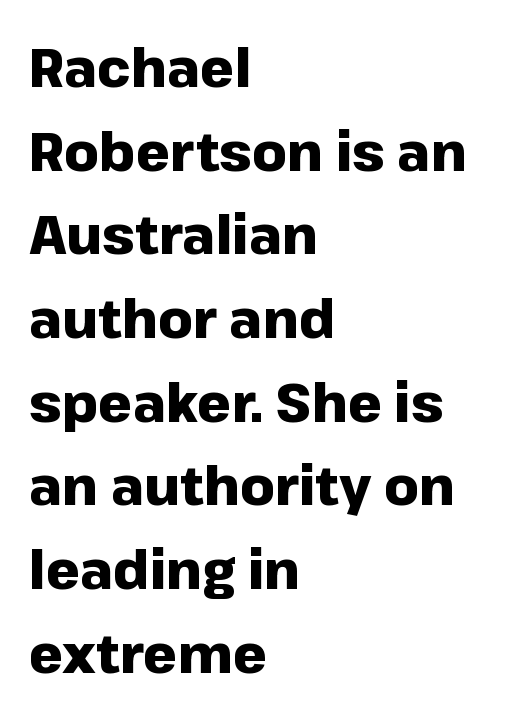
Baseline-to-baseline distance is the conventional proportion of letter height. Clear beneath every line of the passage. Chunky letters — that's bold for sure. A typesetter would call this proportional, since set widths differ per character. The gaps between neighbouring characters are ordinary and unremarkable. Vertical strokes here are truly vertical.
